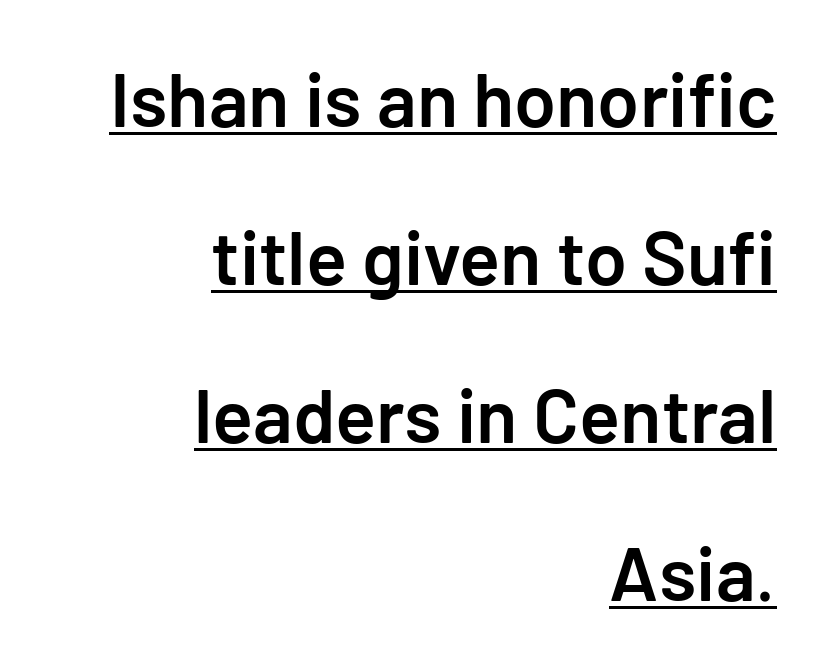
The typeface chosen for these lines omits serifs. The typography opts for an upright posture over an oblique one. Weight check: semibold — heavier than regular, not quite bold. The face used here is rendered with its standard letterfit.
